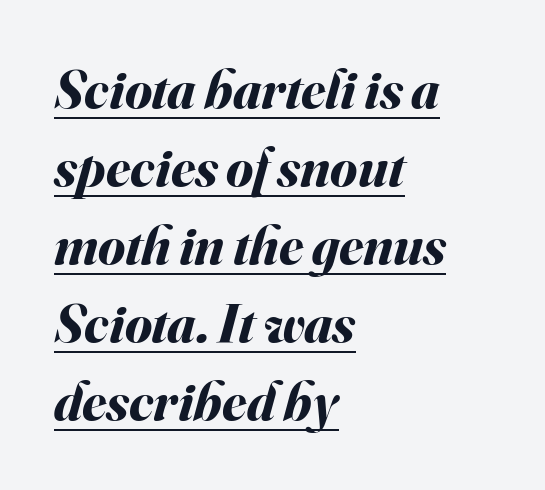
{"italic": "yes", "lean": "right", "slant_degrees": 16, "bold": "yes", "weight": "bold", "width": "normal", "stroke_contrast": "medium", "x_height": "small", "monospaced": "no", "underline": "yes", "align": "left", "line_spacing": "normal", "line_spacing_ratio": 1.42, "letter_spacing": "normal", "letter_spacing_em": 0.0, "glyph_px": 55}
